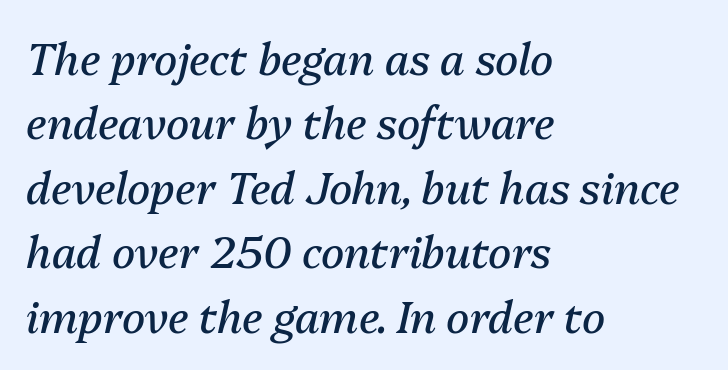
The image shows 43 px regular-weight type, italic (leaning right); set left-aligned, normal line spacing (1.5x), normal letter spacing, not underlined; medium stroke contrast and a medium x-height.
